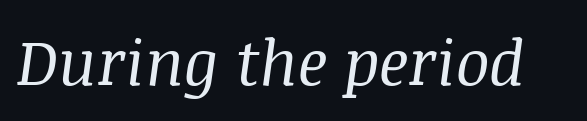
The image shows 63 px regular-weight serif type, italic (leaning right); set normal letter spacing, not underlined; medium stroke contrast and a large x-height.
